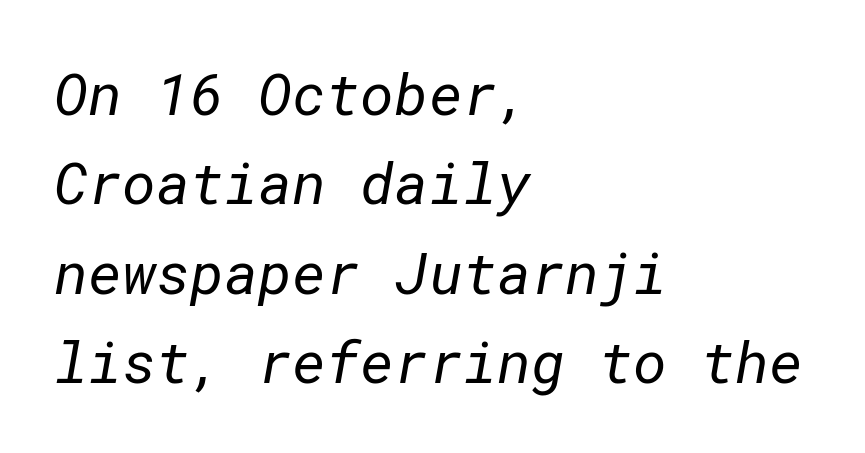
This sample uses plain, unmodified letter spacing. This block has exactly the height ordinary leading produces. No letter is thick-stroked: the sample isn't bold. Observe the absence of serifs on each vertical stroke in this sample. Horizontally, the lines are justified to the leading edge only. Lines of text with bare space underneath.
